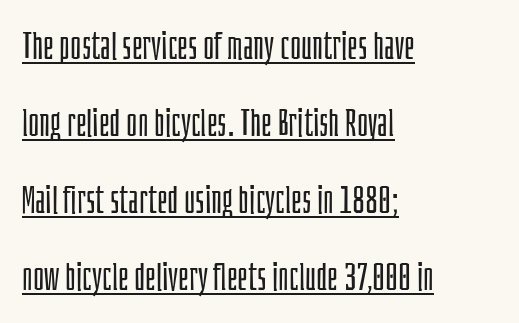
Do the characters align in a grid? No, the font is proportional. The ragged edge is on the right, which tells us the setting is flush left. You can tell it's not italic because the verticals are truly vertical. The space between consecutive lines is lavish.
